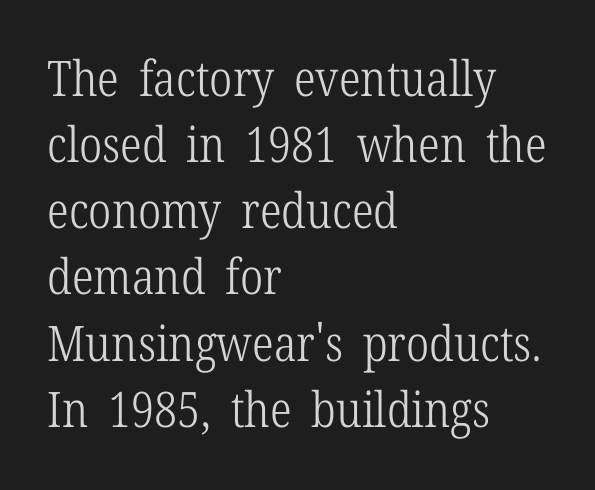
Q: Is the text bold? A: No.
Q: Is the text italic (slanted)? A: No, it is upright.
Q: Is the typeface a serif or a sans-serif typeface? A: Serif.
Q: Is the text underlined? A: No.
Q: How is the paragraph aligned? A: Left-aligned.
Q: Is the spacing between letters normal or unusually wide? A: Normal.
Q: Is the spacing between lines tight, normal or loose? A: Normal.
Q: Width (condensed, normal, or wide)? A: Condensed.
Q: Stroke contrast? A: Low.
Q: x-height? A: Medium.
Q: Monospaced? A: No.
